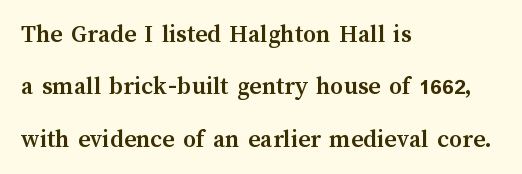
Beneath every word, the page is bare. It's the straight-up-and-down kind of type. Short note: letters normally spaced. This rendering uses left alignment, leaving the right contour irregular. Loosely led — the rows are spread out. Summary of weight: heavy, a full bold.
